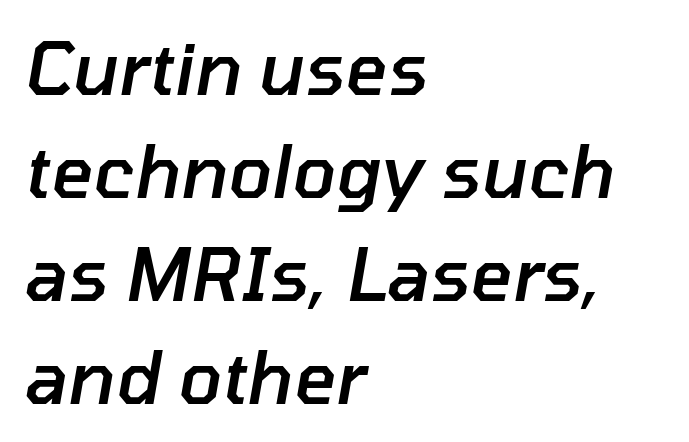
{"italic": "yes", "lean": "right", "slant_degrees": 10, "bold": "semi", "weight": "semibold", "width": "normal", "stroke_contrast": "low", "x_height": "medium", "monospaced": "no", "underline": "no", "align": "left", "line_spacing": "normal", "line_spacing_ratio": 1.43, "letter_spacing": "normal", "letter_spacing_em": 0.0, "glyph_px": 72}
